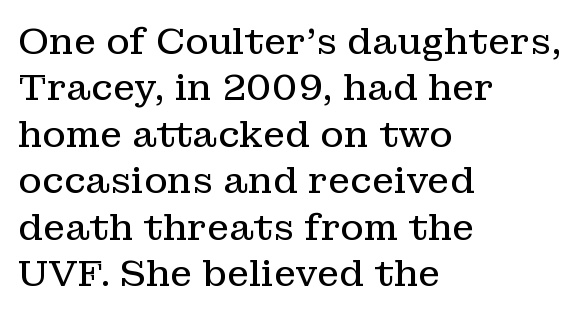
{"serif": "yes", "italic": "no", "bold": "no", "weight": "regular", "width": "normal", "stroke_contrast": "low", "x_height": "medium", "monospaced": "no", "underline": "no", "align": "left", "line_spacing": "normal", "line_spacing_ratio": 1.29, "letter_spacing": "normal", "letter_spacing_em": 0.0, "glyph_px": 36}
